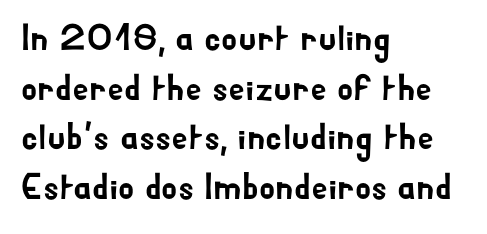
The image shows 37 px sans-serif type, upright; set left-aligned, normal line spacing (1.34x), normal letter spacing, not underlined; low stroke contrast and a small x-height.
